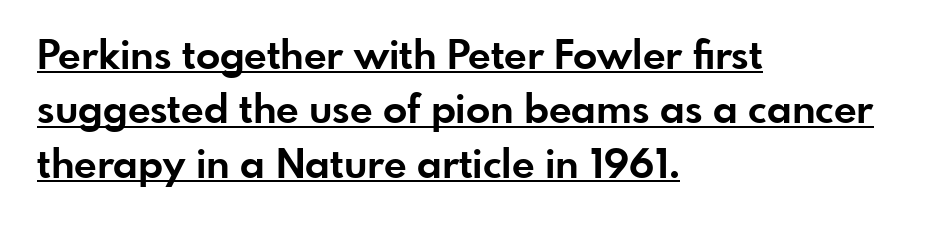
The image shows 40 px bold sans-serif type, upright; set left-aligned, normal line spacing (1.36x), normal letter spacing, underlined; low stroke contrast and a small x-height.
